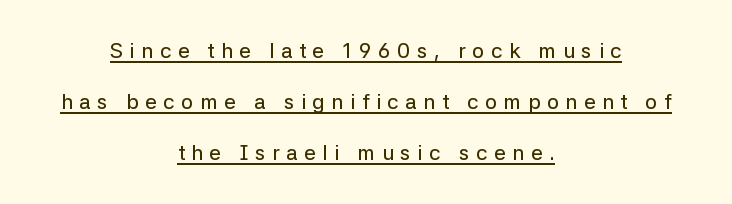
Q: Is the text italic (slanted)? A: No, it is upright.
Q: Is the text underlined? A: Yes.
Q: How is the paragraph aligned? A: Centered.
Q: Is the spacing between letters normal or unusually wide? A: Unusually wide.
Q: Is the spacing between lines tight, normal or loose? A: Loose.
